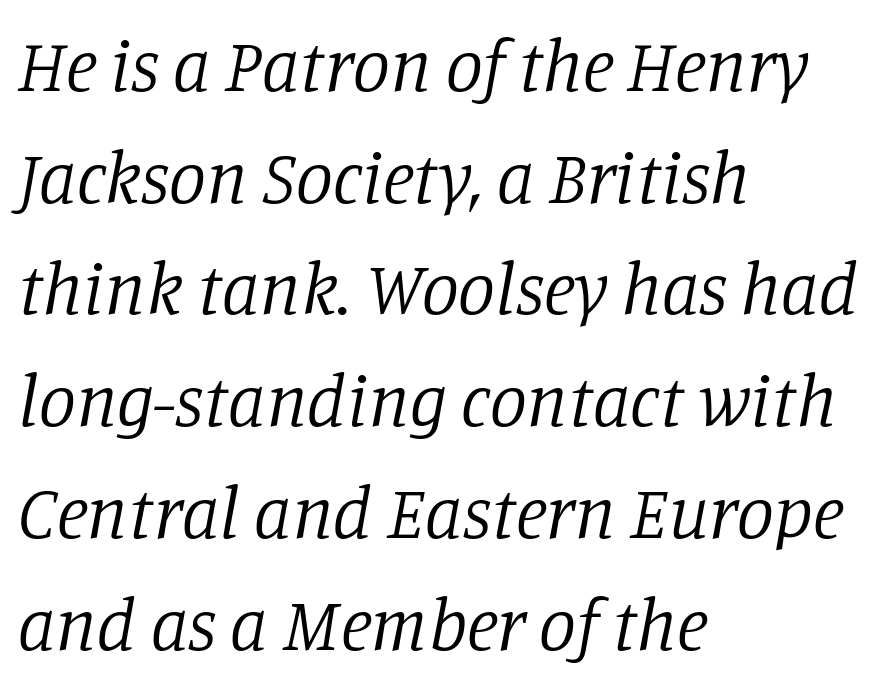
{"serif": "yes", "italic": "yes", "lean": "right", "slant_degrees": 11, "bold": "no", "weight": "regular", "width": "normal", "stroke_contrast": "low", "x_height": "large", "monospaced": "no", "underline": "no", "align": "left", "line_spacing": "normal", "line_spacing_ratio": 1.51, "letter_spacing": "normal", "letter_spacing_em": 0.0, "glyph_px": 74}
